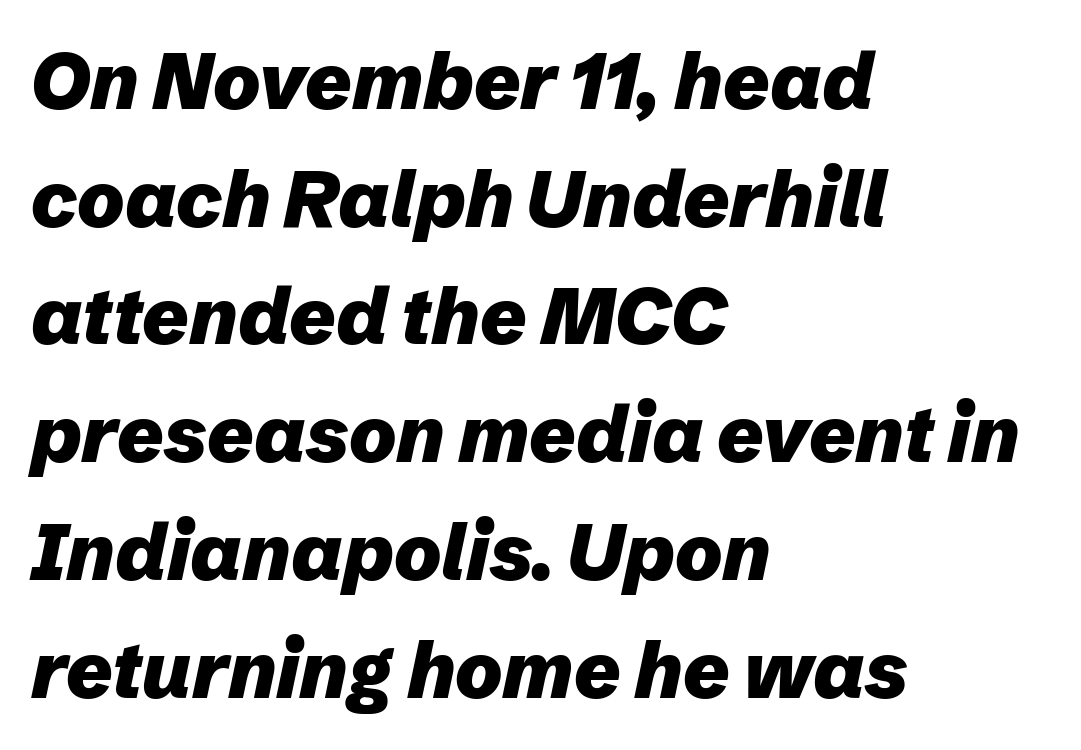
The image shows 79 px heavy type, italic (leaning right); set left-aligned, normal line spacing (1.49x), normal letter spacing, not underlined; low stroke contrast and a medium x-height.
